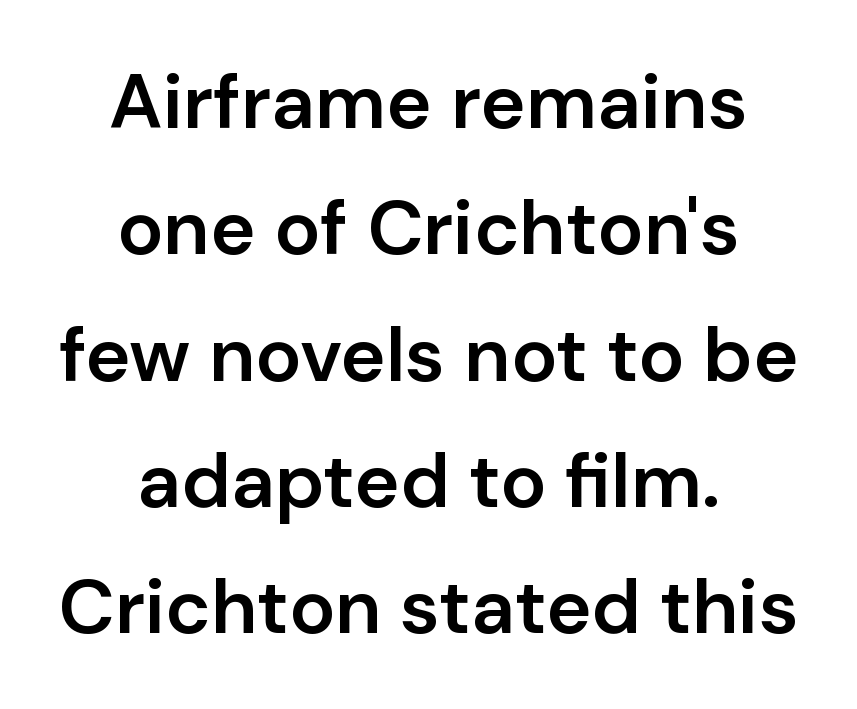
{"serif": "no", "italic": "no", "bold": "semi", "weight": "semibold", "width": "normal", "stroke_contrast": "low", "x_height": "medium", "monospaced": "no", "underline": "no", "align": "center", "line_spacing": "normal", "line_spacing_ratio": 1.64, "letter_spacing": "normal", "letter_spacing_em": 0.0, "glyph_px": 77}
